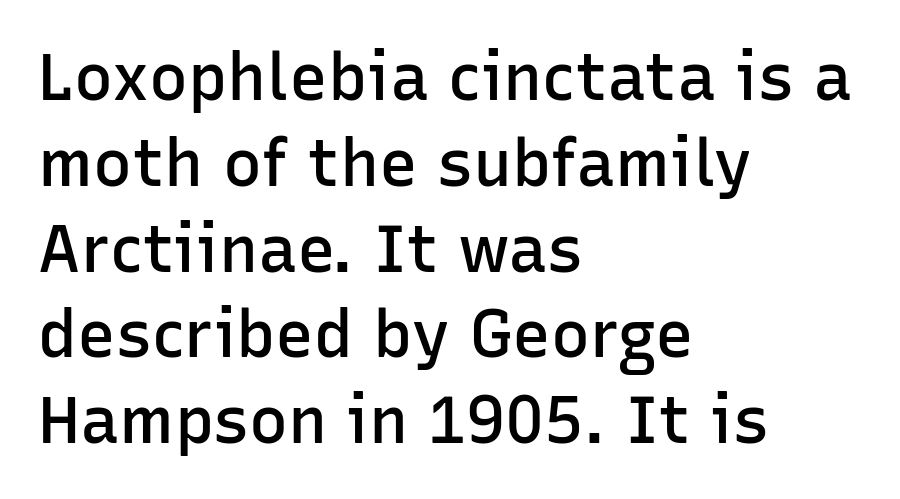
The image shows 65 px semibold sans-serif type, upright; set left-aligned, normal line spacing (1.32x), normal letter spacing, not underlined; low stroke contrast and a medium x-height.
